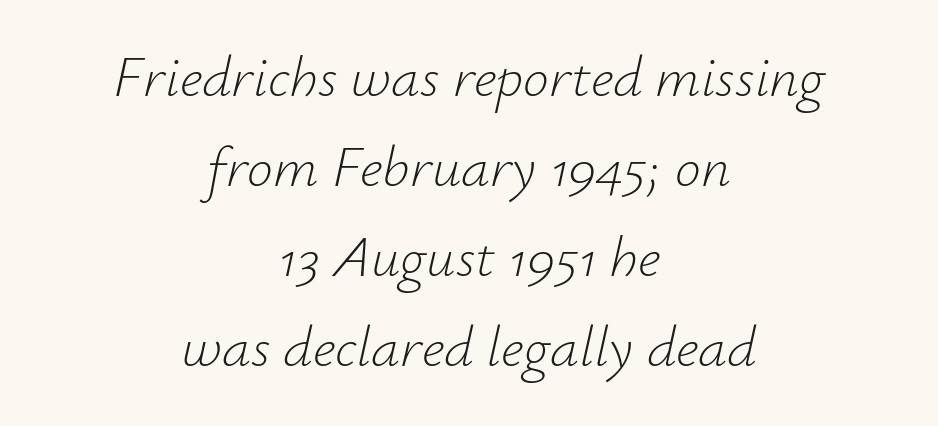
Q: Is the text bold? A: No.
Q: Is the text italic (slanted)? A: Yes, it leans right by about 12 degrees.
Q: Is the text underlined? A: No.
Q: How is the paragraph aligned? A: Centered.
Q: Is the spacing between letters normal or unusually wide? A: Normal.
Q: Is the spacing between lines tight, normal or loose? A: Normal.
Q: Width (condensed, normal, or wide)? A: Normal.
Q: Stroke contrast? A: Low.
Q: x-height? A: Small.
Q: Monospaced? A: No.
